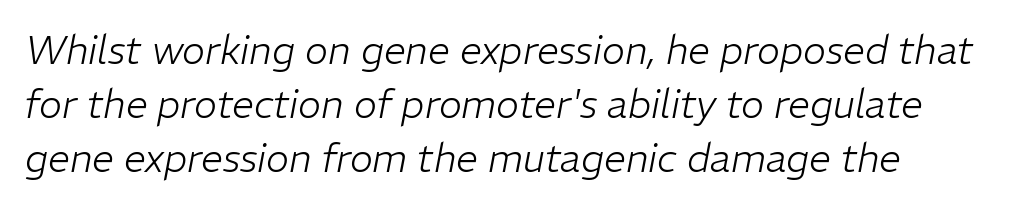
The typeface has the unassuming heft of standard copy or less. These lines are rendered in a variable-pitch font. Is there much room between lines? A standard amount, neither cramped nor airy. Here the glyphs are tracked normally, forming tight word shapes. The passage shown leans; its letterforms are oblique. The glyphs are unaccompanied by any horizontal stroke below them.
